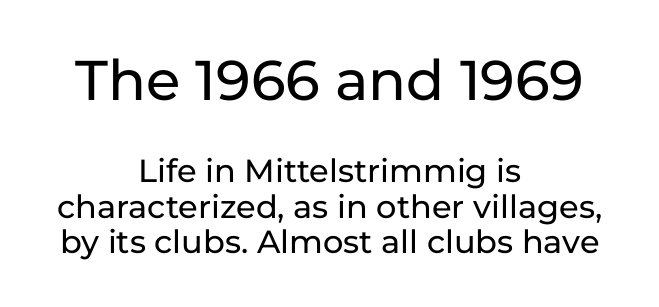
Q: Is the text italic (slanted)? A: No, it is upright.
Q: Is the typeface a serif or a sans-serif typeface? A: Sans-serif.
Q: Is the text underlined? A: No.
Q: How is the paragraph aligned? A: Centered.
Q: Is the spacing between letters normal or unusually wide? A: Normal.
Q: Is the spacing between lines tight, normal or loose? A: Tight.
Q: Which block of text is set in a larger size, the first (top) or the second (bottom)? A: The first (top) one.
Q: Width (condensed, normal, or wide)? A: Normal.
Q: Stroke contrast? A: Low.
Q: x-height? A: Medium.
Q: Monospaced? A: No.
